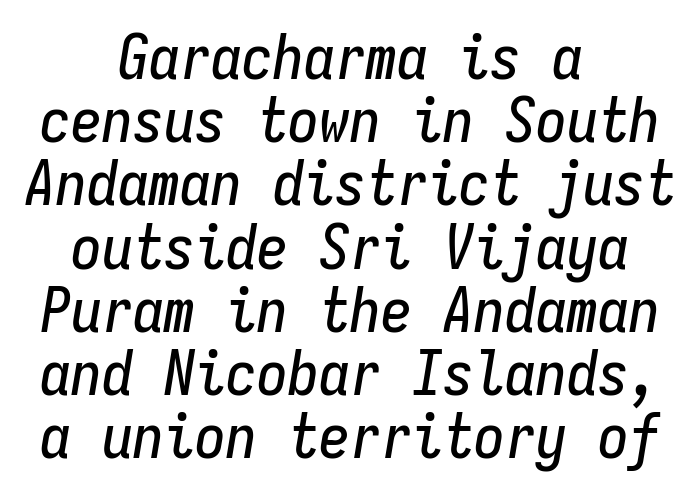
{"italic": "yes", "lean": "right", "slant_degrees": 9, "width": "condensed", "stroke_contrast": "low", "x_height": "medium", "monospaced": "yes", "underline": "no", "align": "center", "line_spacing": "tight", "line_spacing_ratio": 1.02, "letter_spacing": "normal", "letter_spacing_em": 0.0, "glyph_px": 62}
